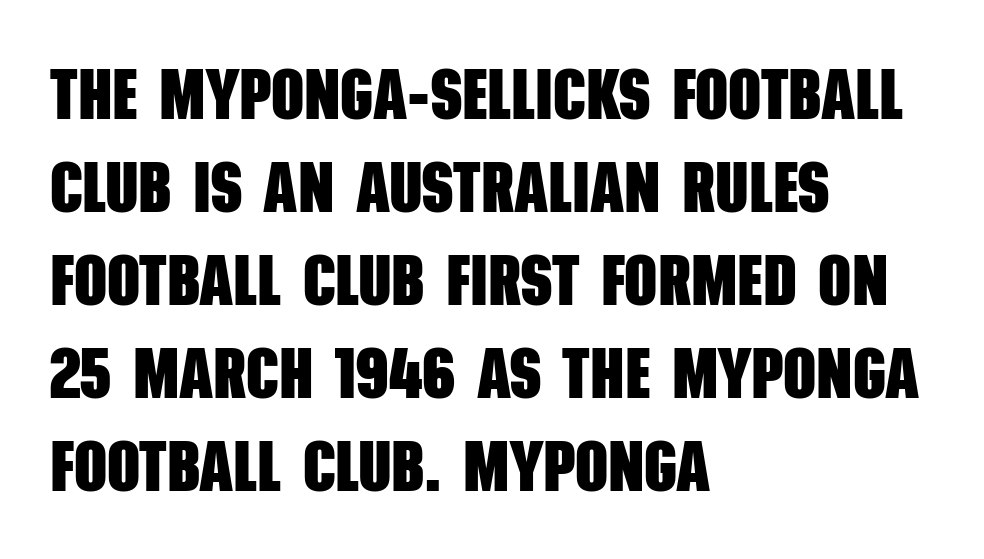
The image shows 72 px heavy, condensed sans-serif type; set left-aligned, normal line spacing (1.29x), normal letter spacing, not underlined; low stroke contrast and a large x-height.
